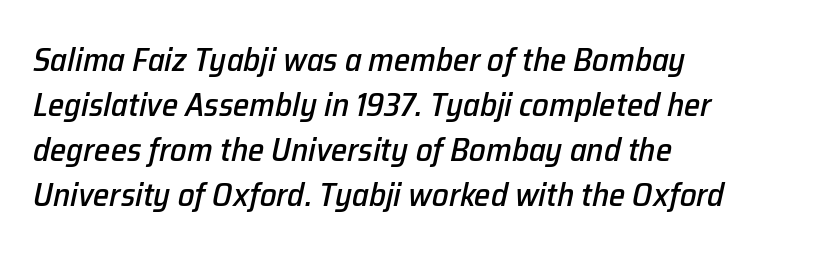
{"italic": "yes", "lean": "right", "slant_degrees": 12, "width": "normal", "stroke_contrast": "low", "x_height": "medium", "monospaced": "no", "underline": "no", "align": "left", "line_spacing": "normal", "line_spacing_ratio": 1.36, "letter_spacing": "normal", "letter_spacing_em": 0.0, "glyph_px": 33}
